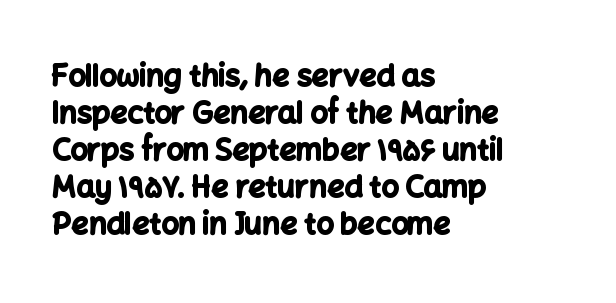
{"serif": "no", "italic": "no", "bold": "yes", "weight": "bold", "width": "normal", "stroke_contrast": "low", "x_height": "medium", "monospaced": "no", "underline": "no", "align": "left", "line_spacing_ratio": 1.23, "letter_spacing": "normal", "letter_spacing_em": 0.0, "glyph_px": 30}
